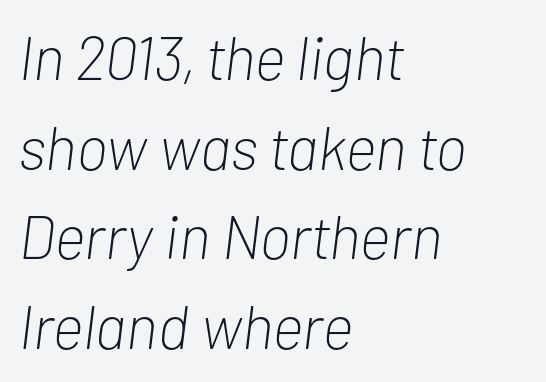
The zone under the glyphs is completely vacant. Vertical spacing — default. Notice how the passage keeps a crisp vertical edge on the left only. The face used here is proportionally spaced, like ordinary book or web type. There is no visible air inserted between adjacent glyphs.
